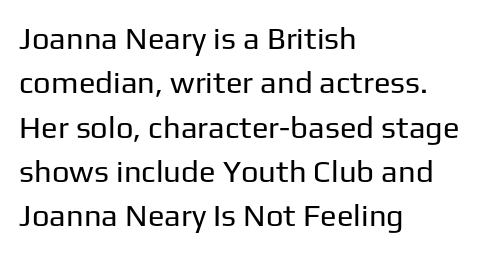
This rendering employs a face without finishing strokes, i.e., a sans-serif. The foot of each line stays bare and open. Each letter keeps its own natural width here, so spacing adapts to shape. Students, note that the glyphs here touch the page at normal intervals. The weight tops out at a normal text grade. Leading matches the norm, producing a regular column.
